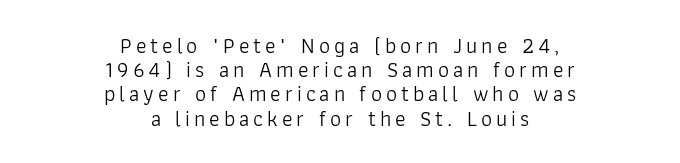
{"italic": "no", "bold": "no", "underline": "no", "align": "center", "line_spacing": "tight", "line_spacing_ratio": 1.1, "glyph_px": 22}
